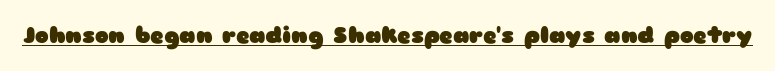
Heavy, bold letterforms. A rule runs beneath these lines of type. The type is set solid horizontally, with unmodified tracking. The lettering stays uniformly vertical, giving the passage a roman look.
